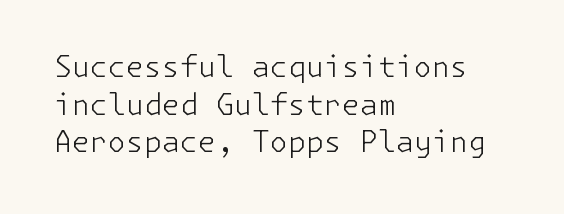
The image shows 29 px light sans-serif type, upright; set left-aligned, normal line spacing (1.3x), normal letter spacing, not underlined; low stroke contrast and a medium x-height.
